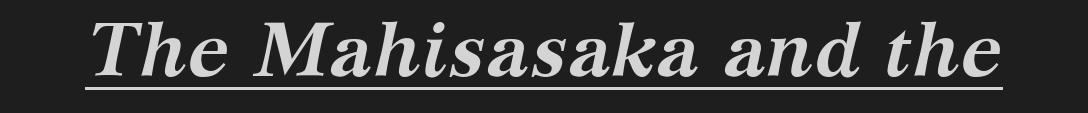
Q: Is the text bold? A: Yes.
Q: Is the text italic (slanted)? A: Yes, it leans right by about 12 degrees.
Q: Is the typeface a serif or a sans-serif typeface? A: Serif.
Q: Is the text underlined? A: Yes.
Q: Is the spacing between letters normal or unusually wide? A: Normal.
Q: Width (condensed, normal, or wide)? A: Normal.
Q: Stroke contrast? A: Medium.
Q: x-height? A: Medium.
Q: Monospaced? A: No.
